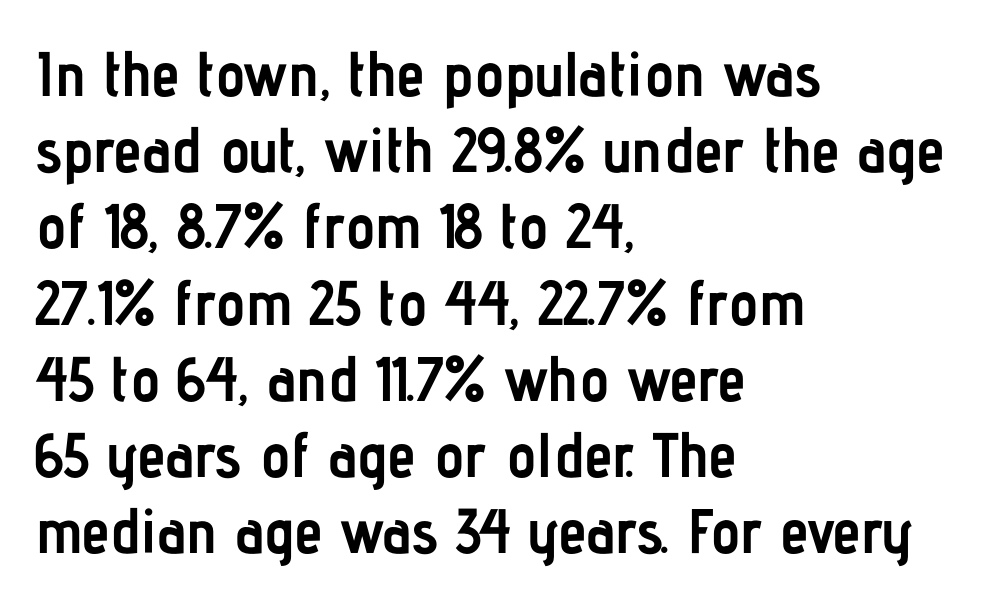
Spacing verdict: proportional, widths tailored to each character. No word sits above an underline. Standard letterfit; no display-style spreading of the glyphs. The glyphs in this specimen are sans serif. Horizontal alignment here is leftward, the default for most running prose. Compared with an ordinary text face, these strokes are far heavier — a full bold.
